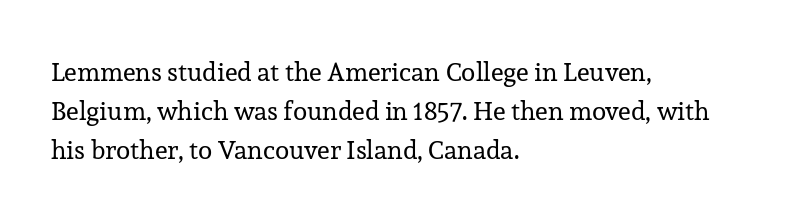
The image shows 26 px text type, upright; set left-aligned, normal line spacing (1.5x), normal letter spacing, not underlined.
